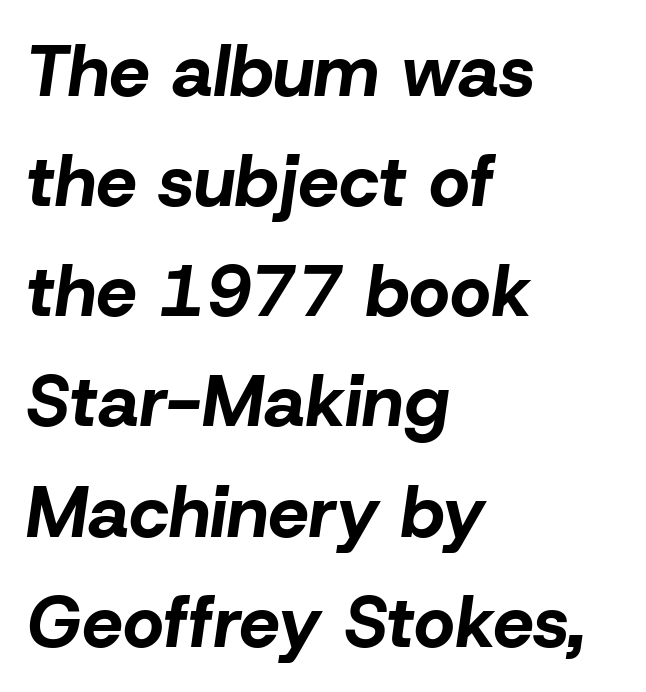
Bare-footed words on every line. Horizontally, the lines are justified to the leading edge only. Emphasis-style slanted type is in use. Weight check: bold — yes, fully.
